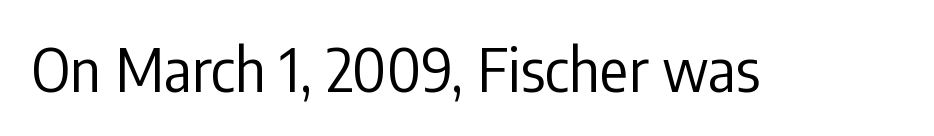
Q: Is the text bold? A: No.
Q: Is the text italic (slanted)? A: No, it is upright.
Q: Is the typeface a serif or a sans-serif typeface? A: Sans-serif.
Q: Is the text underlined? A: No.
Q: Is the spacing between letters normal or unusually wide? A: Normal.
Q: Width (condensed, normal, or wide)? A: Condensed.
Q: Stroke contrast? A: Low.
Q: x-height? A: Medium.
Q: Monospaced? A: No.
